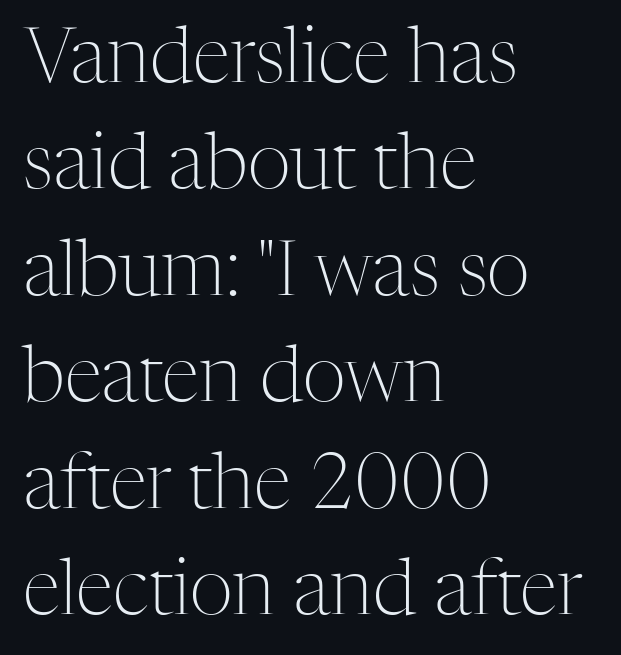
{"serif": "yes", "italic": "no", "bold": "no", "weight": "light", "width": "normal", "stroke_contrast": "medium", "x_height": "medium", "monospaced": "no", "underline": "no", "align": "left", "line_spacing": "normal", "line_spacing_ratio": 1.4, "letter_spacing": "normal", "letter_spacing_em": 0.0, "glyph_px": 76}
